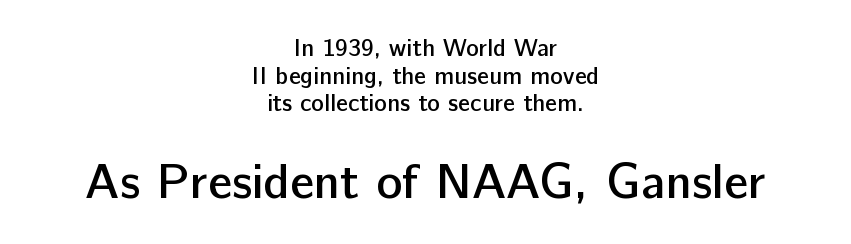
The image shows 49 px semibold sans-serif type, upright; set centered, tight line spacing (1.15x), normal letter spacing, not underlined; the second (bottom) block is 2.04x larger; low stroke contrast and a medium x-height.
